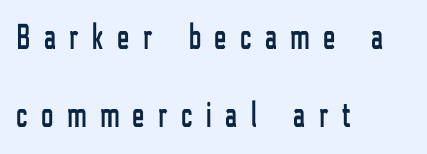
The space between consecutive lines is lavish. Each row of text sits above clean, open space. Posture: vertical. Serifs: no, the terminals of the letterforms are clean. You could only call the tracking loose — the letters float apart. This sample has the flowing, uneven cadence of proportional lettering.
